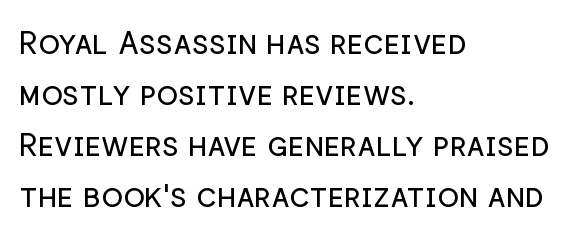
The image shows 32 px regular-weight sans-serif type, upright; set left-aligned, normal line spacing (1.59x), normal letter spacing, not underlined; low stroke contrast and a medium x-height.
